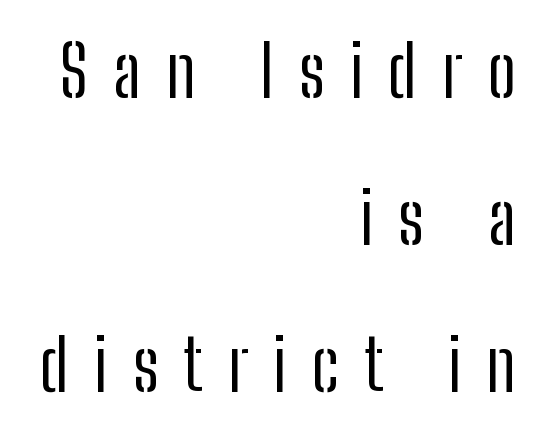
The image shows 71 px regular-weight, condensed sans-serif type, upright; set right-aligned, loose line spacing (2.07x), unusually wide letter spacing (+0.35 em), not underlined; low stroke contrast and a medium x-height.
